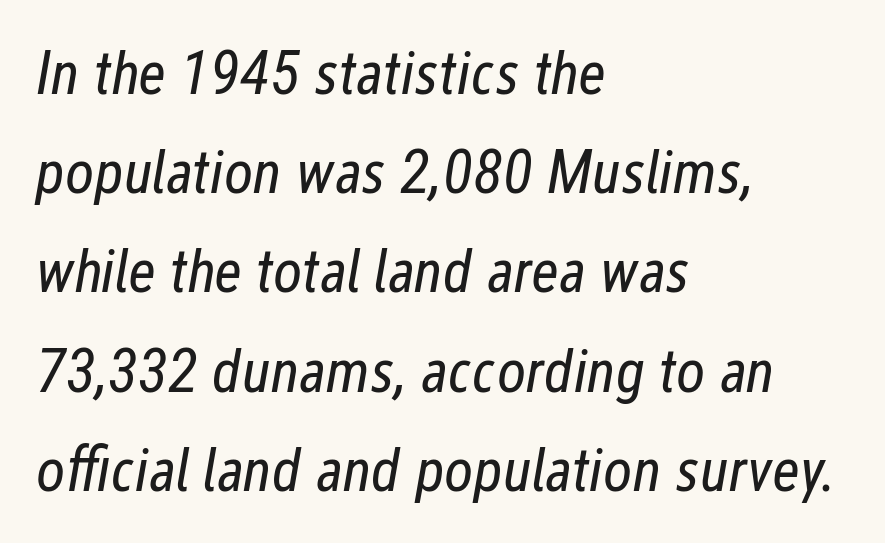
Yep, that's italic — everything's leaning. Here the designer chose a conventional face with non-uniform glyph widths. Inter-character spacing is left at the font's built-in metrics. Nobody drew a line under any word here. The paragraph has a hard left edge and a soft right edge.
